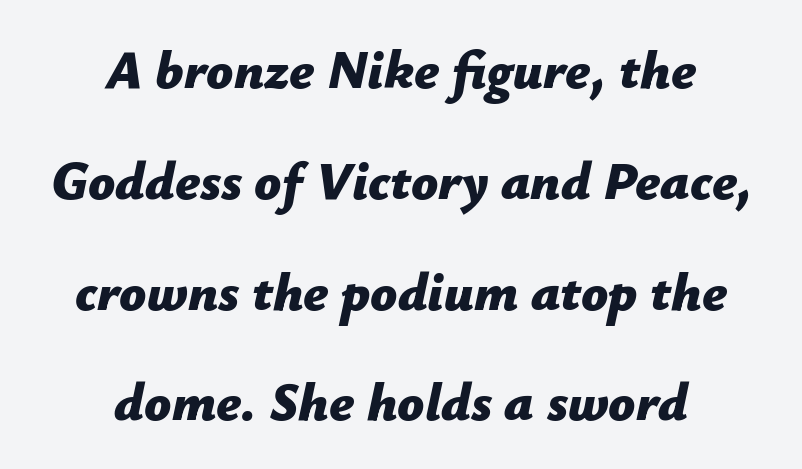
{"italic": "yes", "lean": "right", "slant_degrees": 12, "bold": "yes", "weight": "bold", "width": "normal", "stroke_contrast": "low", "x_height": "medium", "monospaced": "no", "underline": "no", "align": "center", "line_spacing": "loose", "line_spacing_ratio": 2.09, "letter_spacing": "normal", "letter_spacing_em": 0.0, "glyph_px": 53}
